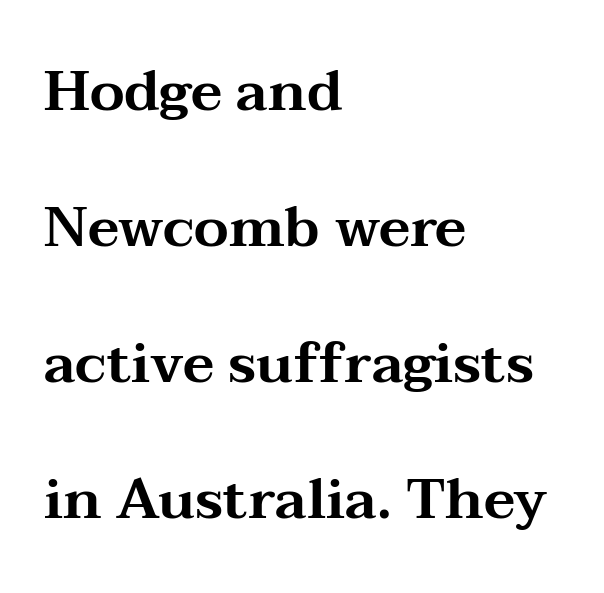
Q: Is the text italic (slanted)? A: No, it is upright.
Q: Is the typeface a serif or a sans-serif typeface? A: Serif.
Q: Is the text underlined? A: No.
Q: How is the paragraph aligned? A: Left-aligned.
Q: Is the spacing between letters normal or unusually wide? A: Normal.
Q: Is the spacing between lines tight, normal or loose? A: Loose.
Q: Width (condensed, normal, or wide)? A: Wide.
Q: Stroke contrast? A: Medium.
Q: x-height? A: Medium.
Q: Monospaced? A: No.
